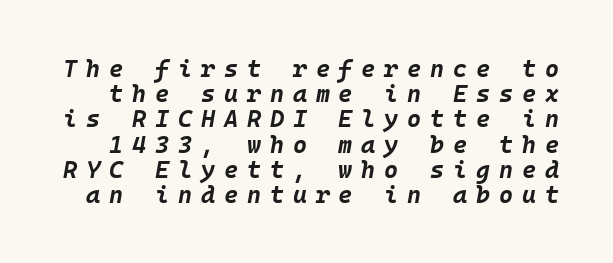
{"italic": "yes", "lean": "right", "slant_degrees": 10, "bold": "yes", "underline": "no", "line_spacing": "tight", "line_spacing_ratio": 1.05, "letter_spacing": "wide", "letter_spacing_em": 0.37, "glyph_px": 24}
